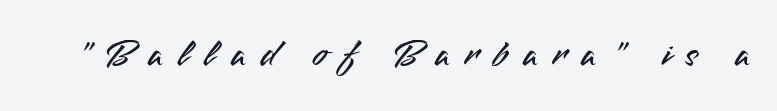
Type without underlining. Varying glyph widths throughout — classic text-font behaviour. The passage shown has open, widely tracked lettering throughout. Note: no serifs on the glyphs.
